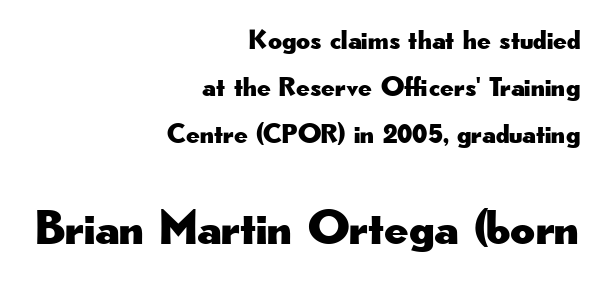
Q: Is the text italic (slanted)? A: No, it is upright.
Q: Is the typeface a serif or a sans-serif typeface? A: Sans-serif.
Q: Is the text underlined? A: No.
Q: How is the paragraph aligned? A: Right-aligned.
Q: Is the spacing between letters normal or unusually wide? A: Normal.
Q: Which block of text is set in a larger size, the first (top) or the second (bottom)? A: The second (bottom) one.
Q: Width (condensed, normal, or wide)? A: Wide.
Q: Stroke contrast? A: Low.
Q: x-height? A: Small.
Q: Monospaced? A: No.
